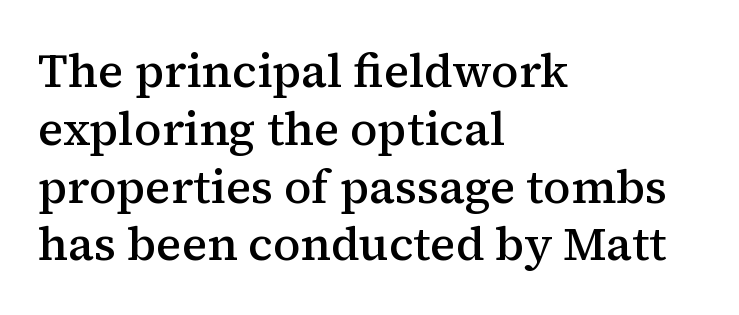
The image shows 47 px semibold serif type, upright; set left-aligned, line spacing 1.23x, normal letter spacing, not underlined; medium stroke contrast and a medium x-height.
